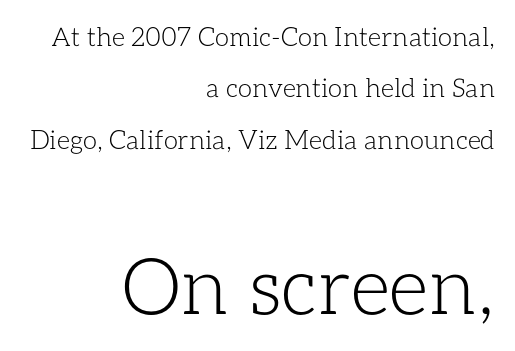
Q: Is the text bold? A: No.
Q: Is the text italic (slanted)? A: No, it is upright.
Q: Is the text underlined? A: No.
Q: How is the paragraph aligned? A: Right-aligned.
Q: Is the spacing between letters normal or unusually wide? A: Normal.
Q: Is the spacing between lines tight, normal or loose? A: Loose.
Q: Which block of text is set in a larger size, the first (top) or the second (bottom)? A: The second (bottom) one.
Q: Width (condensed, normal, or wide)? A: Normal.
Q: Stroke contrast? A: Low.
Q: x-height? A: Medium.
Q: Monospaced? A: No.
